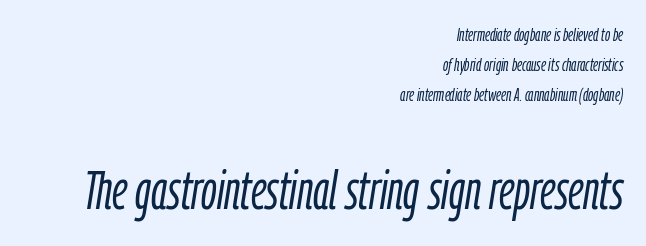
{"italic": "yes", "lean": "right", "slant_degrees": 9, "bold": "no", "weight": "light", "width": "condensed", "stroke_contrast": "low", "x_height": "medium", "monospaced": "no", "underline": "no", "align": "right", "line_spacing": "normal", "line_spacing_ratio": 1.67, "letter_spacing": "normal", "letter_spacing_em": 0.0, "larger_block": "second", "size_ratio": 3.0, "glyph_px": 54}
